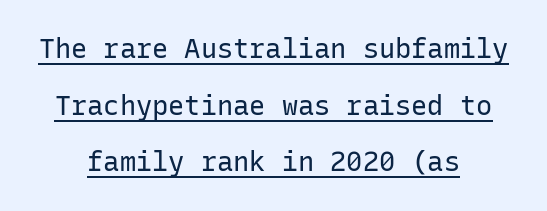
The image shows 27 px text type, upright; set centered, loose line spacing (2.1x), normal letter spacing, underlined.
